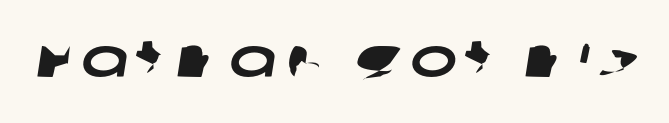
The image shows 56 px wide sans-serif type; set not underlined; low stroke contrast and a large x-height.
